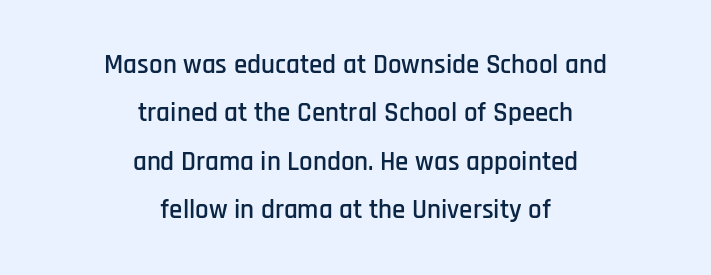
{"italic": "no", "underline": "no", "align": "center", "line_spacing_ratio": 1.79, "letter_spacing": "normal", "letter_spacing_em": 0.0, "glyph_px": 27}
